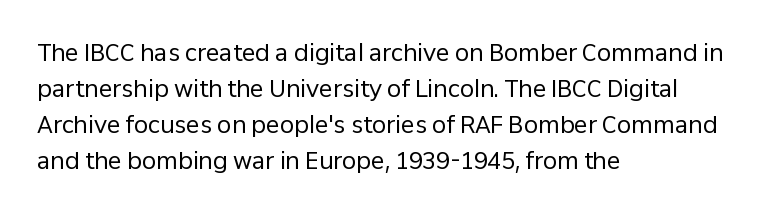
Q: Is the text bold? A: No.
Q: Is the text italic (slanted)? A: No, it is upright.
Q: Is the text underlined? A: No.
Q: How is the paragraph aligned? A: Left-aligned.
Q: Is the spacing between letters normal or unusually wide? A: Normal.
Q: Is the spacing between lines tight, normal or loose? A: Normal.
